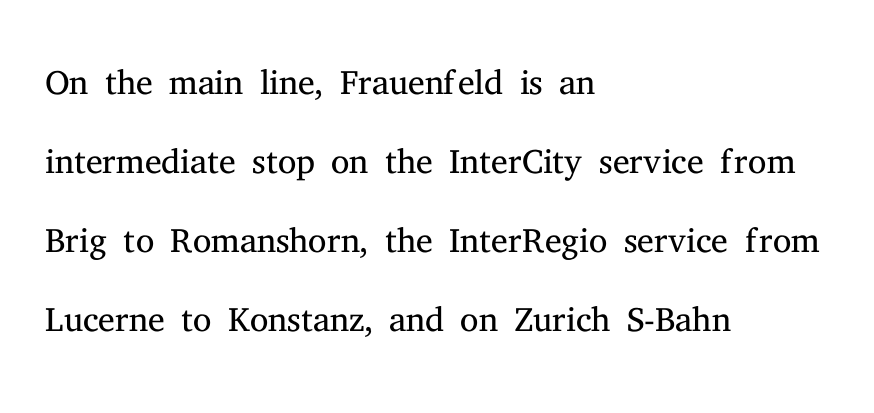
The image shows 52 px light serif type, upright; set left-aligned, normal line spacing (1.52x), normal letter spacing, not underlined; medium stroke contrast and a medium x-height.
